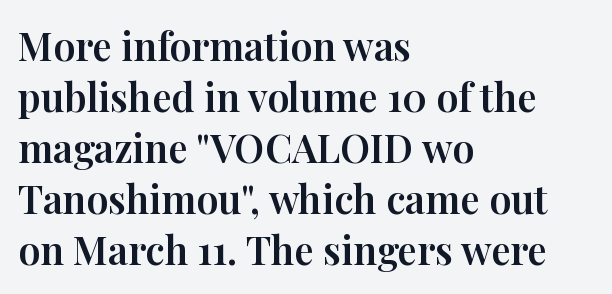
The image shows 39 px serif type, upright; set left-aligned, normal line spacing (1.31x), normal letter spacing, not underlined; high stroke contrast and a medium x-height.
